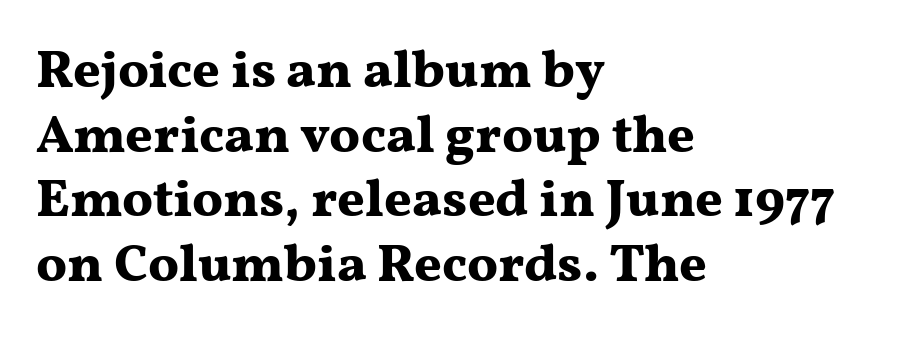
The typesetting leans heavy: a genuine bold. How are the letters spaced? Ordinarily, with no added tracking. The foot of each line stays bare and open. Letterform terminals end in serifs throughout the passage. These lines were composed using upright roman letters. Each letter keeps its own natural width here, so spacing adapts to shape.
